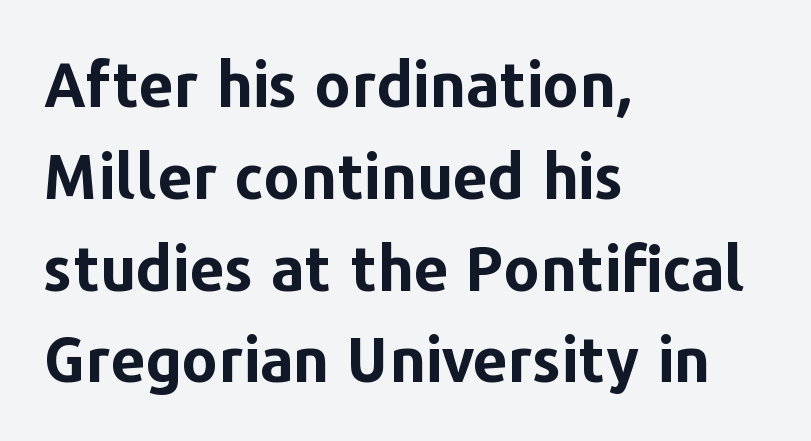
Think of a printed novel: that variable character pitch is what you see here. Interline gaps are of average width in this sample. The designer went with a sans here, leaving each stem footless. Posture: upright roman.
